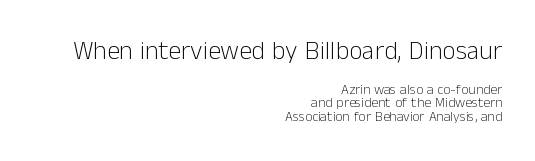
The image shows 26 px text type, upright; set right-aligned, tight line spacing (0.99x), normal letter spacing, not underlined; the first (top) block is 1.86x larger.
